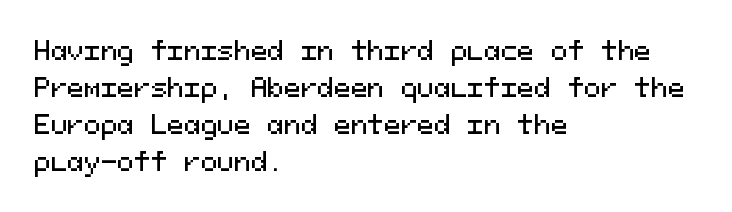
{"italic": "no", "underline": "no", "align": "left", "line_spacing": "normal", "line_spacing_ratio": 1.48, "letter_spacing": "normal", "letter_spacing_em": 0.0, "glyph_px": 25}
